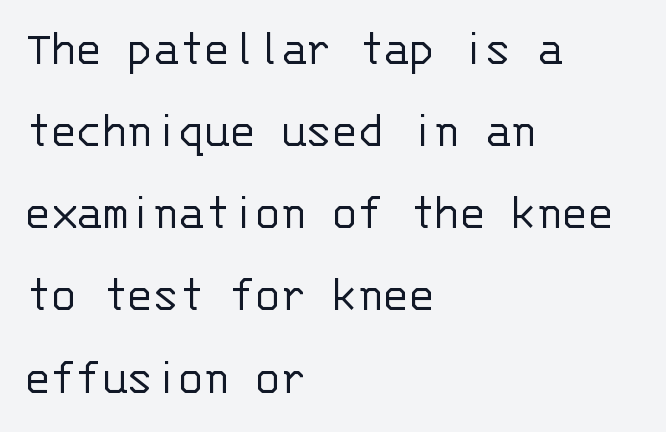
{"serif": "no", "italic": "no", "bold": "no", "weight": "light", "width": "normal", "stroke_contrast": "low", "x_height": "large", "monospaced": "yes", "underline": "no", "align": "left", "line_spacing": "normal", "line_spacing_ratio": 1.58, "letter_spacing": "normal", "letter_spacing_em": 0.0, "glyph_px": 52}
